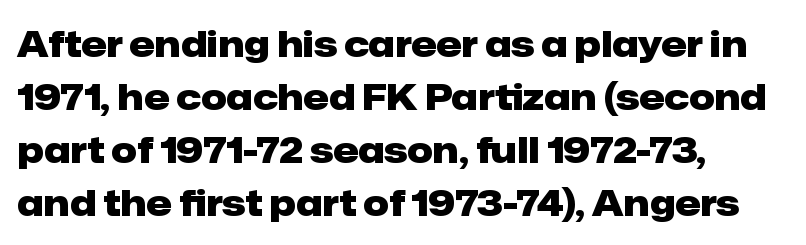
The image shows 36 px heavy sans-serif type, upright; set left-aligned, normal line spacing (1.47x), normal letter spacing, not underlined; low stroke contrast and a medium x-height.
